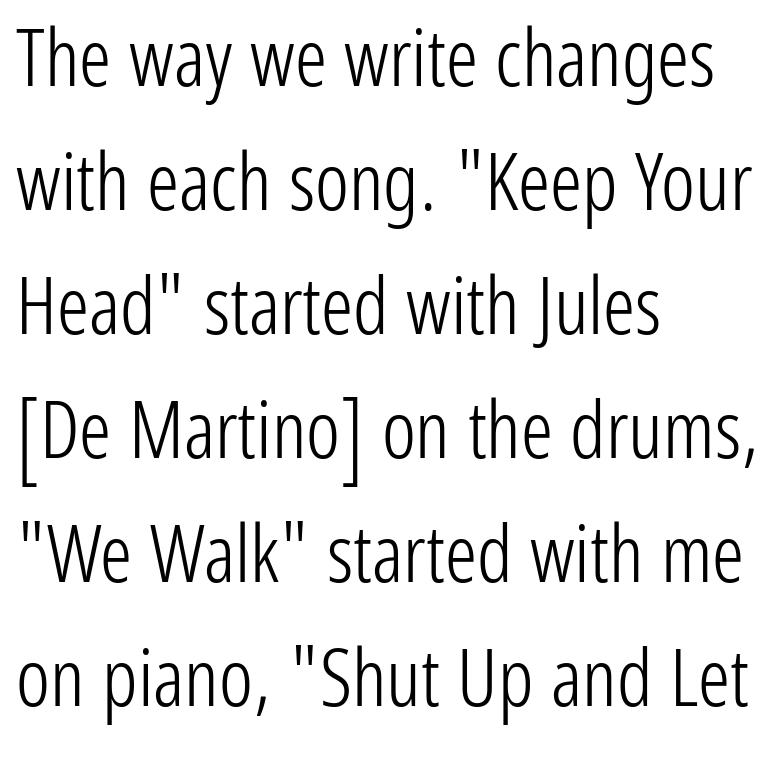
The rendering uses a moderate line-height, typical for paragraphs. Caption: multi-line text, flush left, ragged right. Words appear dense and cohesive because spacing is normal. Has an underline been added? It has not. On a weight scale, this lands at 450 or below. Note: no serifs on the glyphs.
